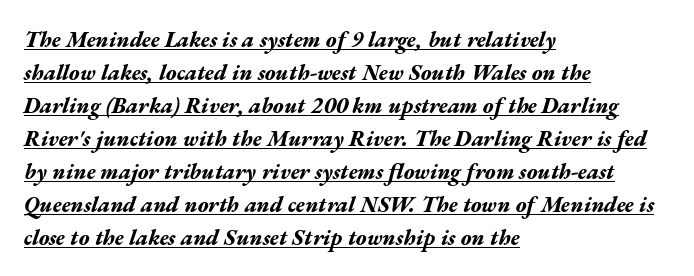
The letters are bold, with thick, heavy strokes. The font's italic variant was chosen for this text. One-word summary of the alignment: left. What's the leading like? Ordinary, nothing unusual. Descenders here cross a horizontal rule under the line. Students, note that the glyphs here touch the page at normal intervals.
